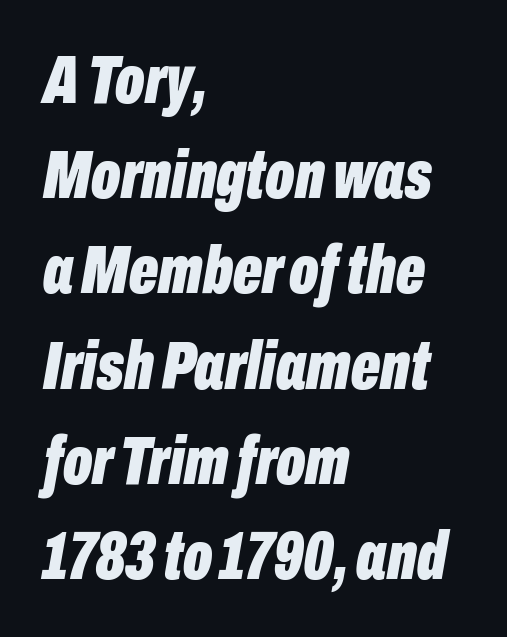
Vertical spacing — default. The font is running at its bold setting. Italic? Definitely — the glyphs are oblique. Honestly, the letter spacing is just normal — you wouldn't notice it. Visually the block forms a straight wall on the left and a jagged coastline on the right.
